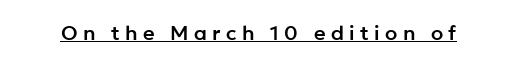
Q: Is the text italic (slanted)? A: No, it is upright.
Q: Is the text underlined? A: Yes.
Q: Is the spacing between letters normal or unusually wide? A: Unusually wide.
